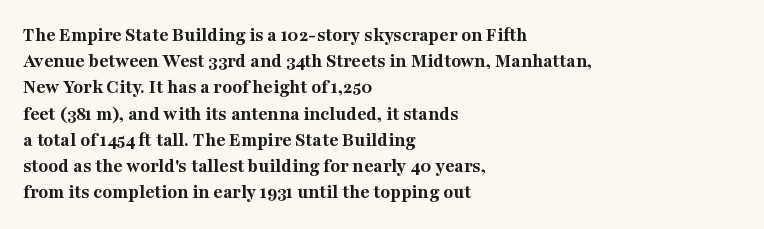
Q: Is the text bold? A: Yes.
Q: Is the text italic (slanted)? A: No, it is upright.
Q: Is the text underlined? A: No.
Q: How is the paragraph aligned? A: Left-aligned.
Q: Is the spacing between letters normal or unusually wide? A: Normal.
Q: Is the spacing between lines tight, normal or loose? A: Normal.
